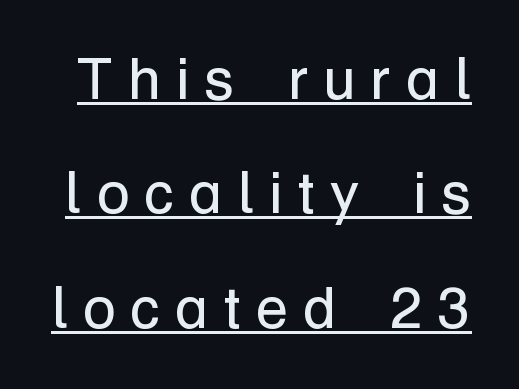
The typeface has the unassuming heft of standard copy or less. Each letter keeps its own natural width here, so spacing adapts to shape. Characters follow at a spacing far wider than the type designer built in. Look at the bottom of the vertical strokes: they stop flat, with no serifs.
